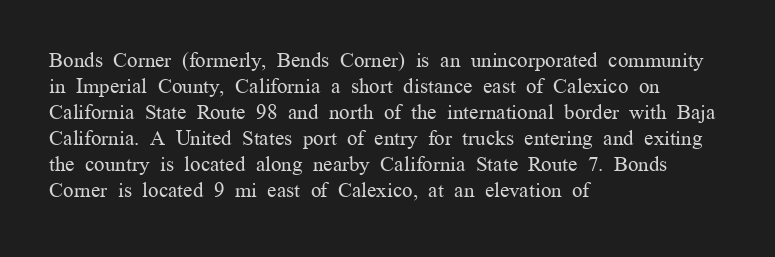
{"italic": "no", "bold": "no", "underline": "no", "align": "left", "line_spacing_ratio": 1.24, "letter_spacing": "normal", "letter_spacing_em": 0.0, "glyph_px": 21}
